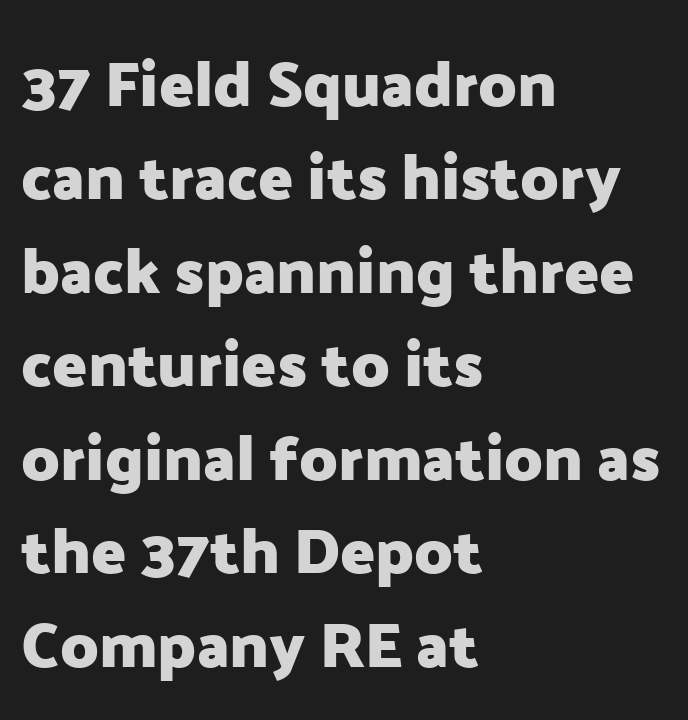
The image shows 64 px heavy sans-serif type, upright; set left-aligned, normal line spacing (1.46x), normal letter spacing, not underlined; low stroke contrast and a medium x-height.
